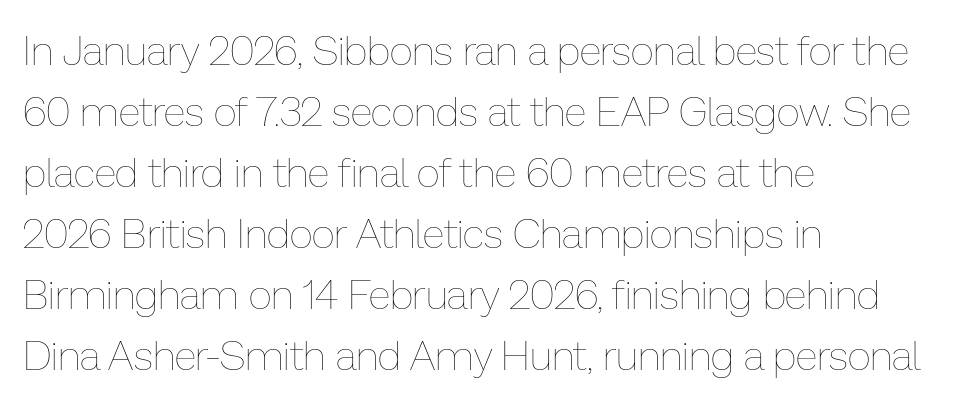
{"italic": "no", "bold": "no", "weight": "thin", "width": "normal", "stroke_contrast": "low", "x_height": "medium", "monospaced": "no", "underline": "no", "align": "left", "line_spacing": "normal", "line_spacing_ratio": 1.49, "letter_spacing": "normal", "letter_spacing_em": 0.0, "glyph_px": 41}
